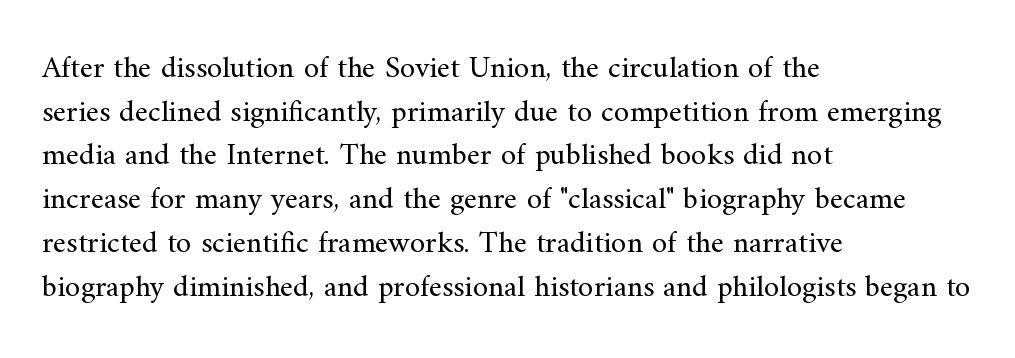
{"serif": "yes", "italic": "no", "bold": "no", "weight": "regular", "width": "normal", "stroke_contrast": "medium", "x_height": "small", "monospaced": "no", "underline": "no", "align": "left", "line_spacing": "normal", "line_spacing_ratio": 1.41, "letter_spacing": "normal", "letter_spacing_em": 0.0, "glyph_px": 31}
